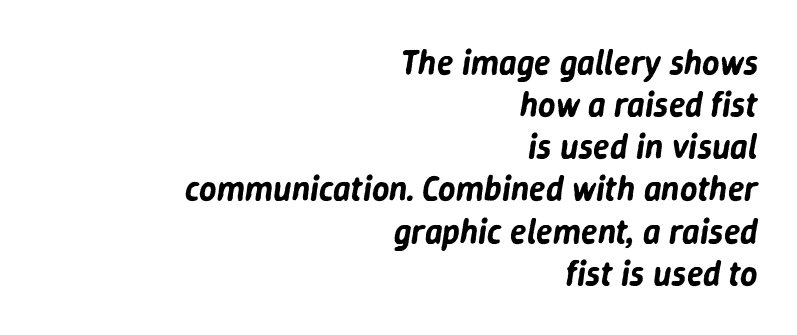
The image shows 34 px text type, italic (leaning right); set right-aligned, line spacing 1.24x, normal letter spacing, not underlined; low stroke contrast and a medium x-height.
